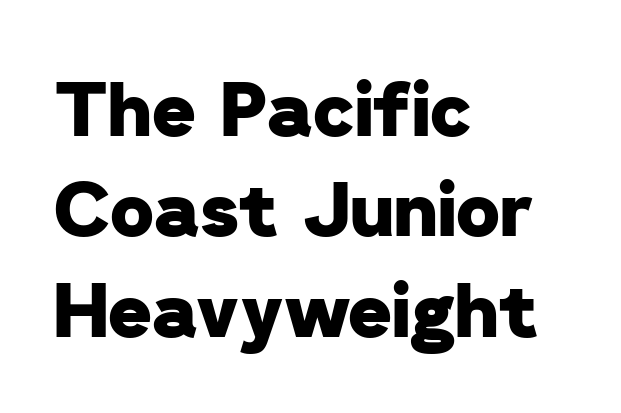
The image shows 75 px heavy sans-serif type; set left-aligned, normal line spacing (1.34x), normal letter spacing, not underlined; low stroke contrast and a medium x-height.
